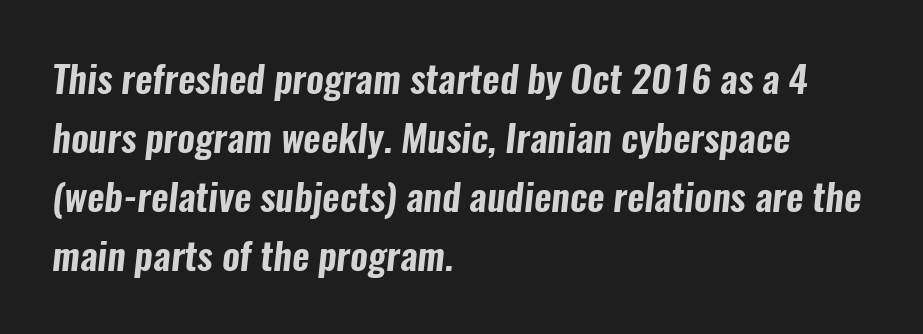
Q: Is the typeface a serif or a sans-serif typeface? A: Sans-serif.
Q: Is the text underlined? A: No.
Q: How is the paragraph aligned? A: Left-aligned.
Q: Is the spacing between letters normal or unusually wide? A: Normal.
Q: Is the spacing between lines tight, normal or loose? A: Normal.
Q: Width (condensed, normal, or wide)? A: Condensed.
Q: Stroke contrast? A: Low.
Q: x-height? A: Medium.
Q: Monospaced? A: No.
